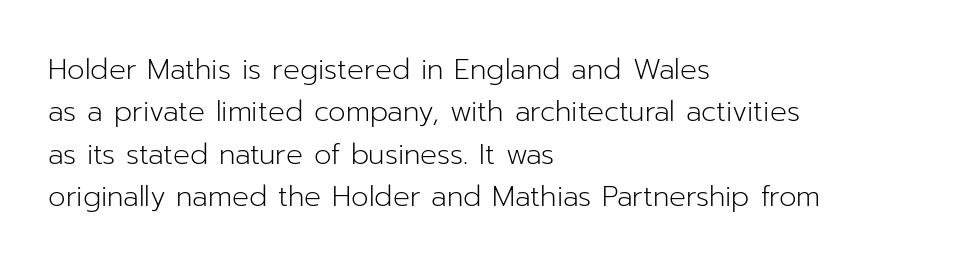
Q: Is the text bold? A: No.
Q: Is the text italic (slanted)? A: No, it is upright.
Q: Is the typeface a serif or a sans-serif typeface? A: Sans-serif.
Q: Is the text underlined? A: No.
Q: How is the paragraph aligned? A: Left-aligned.
Q: Is the spacing between letters normal or unusually wide? A: Normal.
Q: Is the spacing between lines tight, normal or loose? A: Normal.
Q: Width (condensed, normal, or wide)? A: Normal.
Q: Stroke contrast? A: Low.
Q: x-height? A: Medium.
Q: Monospaced? A: No.
